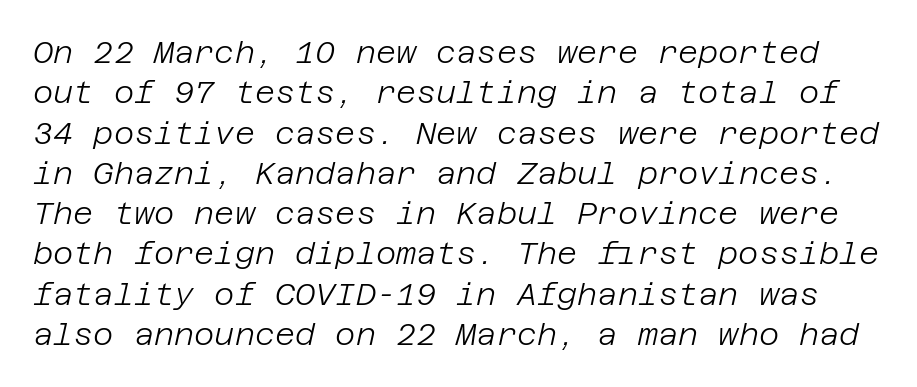
The image shows 31 px light type, italic (leaning right); set normal line spacing (1.3x), normal letter spacing, not underlined; low stroke contrast and a large x-height.
